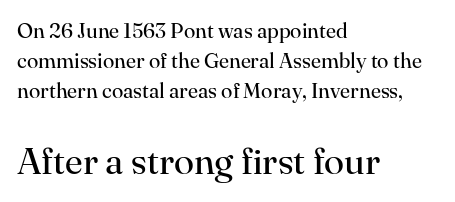
The image shows 37 px regular-weight serif type, upright; set left-aligned, normal line spacing (1.44x), normal letter spacing, not underlined; the second (bottom) block is 1.76x larger; high stroke contrast and a small x-height.
